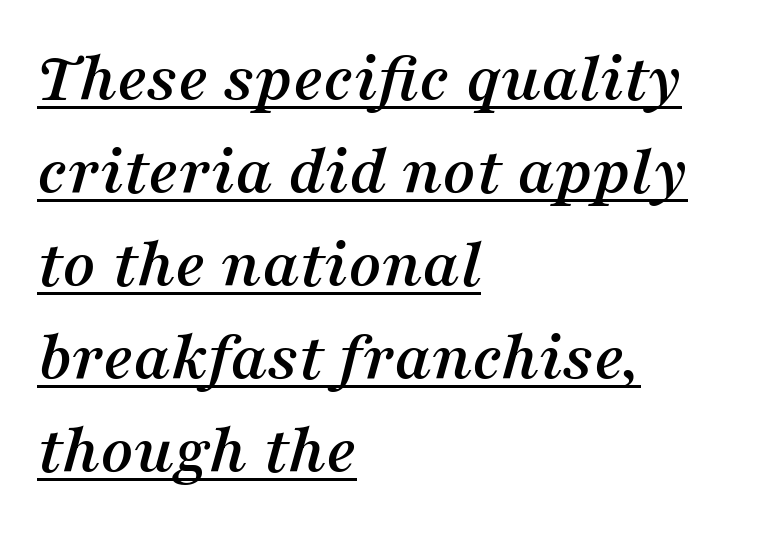
{"serif": "yes", "italic": "yes", "lean": "right", "slant_degrees": 16, "width": "normal", "stroke_contrast": "medium", "x_height": "medium", "monospaced": "no", "underline": "yes", "align": "left", "line_spacing": "normal", "line_spacing_ratio": 1.31, "letter_spacing": "normal", "letter_spacing_em": 0.0, "glyph_px": 71}
